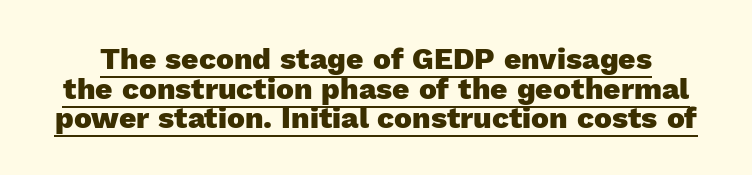
Q: Is the text bold? A: Yes.
Q: Is the text italic (slanted)? A: No, it is upright.
Q: Is the typeface a serif or a sans-serif typeface? A: Sans-serif.
Q: Is the text underlined? A: Yes.
Q: Is the spacing between letters normal or unusually wide? A: Normal.
Q: Is the spacing between lines tight, normal or loose? A: Tight.
Q: Width (condensed, normal, or wide)? A: Normal.
Q: x-height? A: Medium.
Q: Monospaced? A: No.
